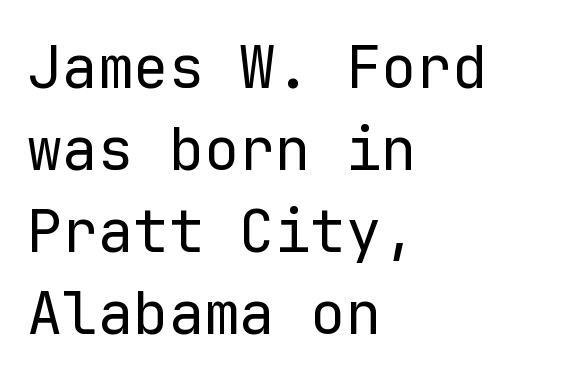
The image shows 59 px regular-weight sans-serif type, upright, monospaced; set left-aligned, normal line spacing (1.39x), normal letter spacing, not underlined; low stroke contrast and a medium x-height.
